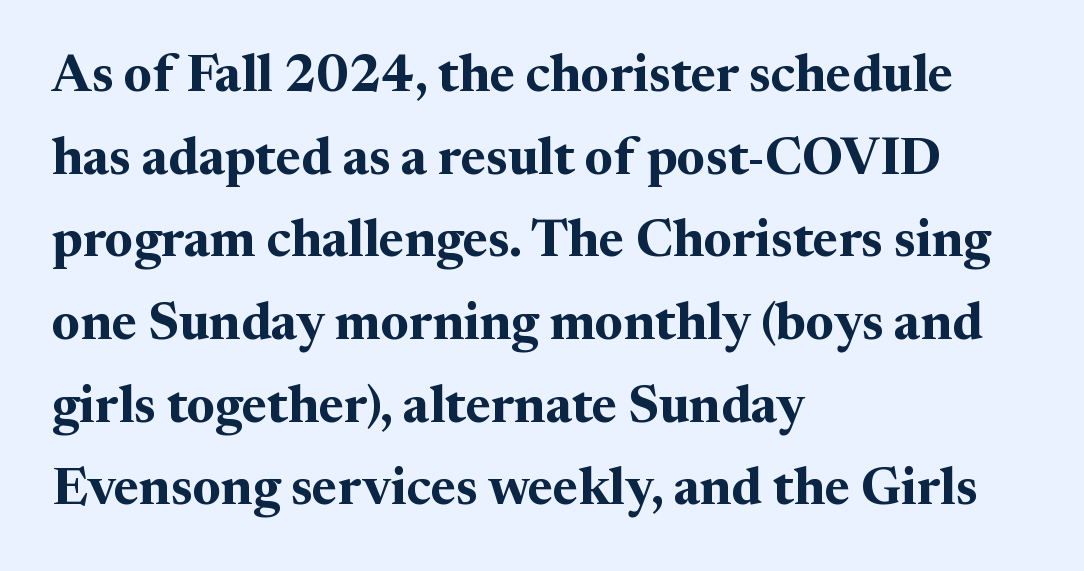
Lines of text with bare space underneath. Inter-character spacing is left at the font's built-in metrics. Casual observation: everything's shoved over to the left. In terms of letterform style, serifs are clearly present. Pretty heavy lettering here — definitely bold.
